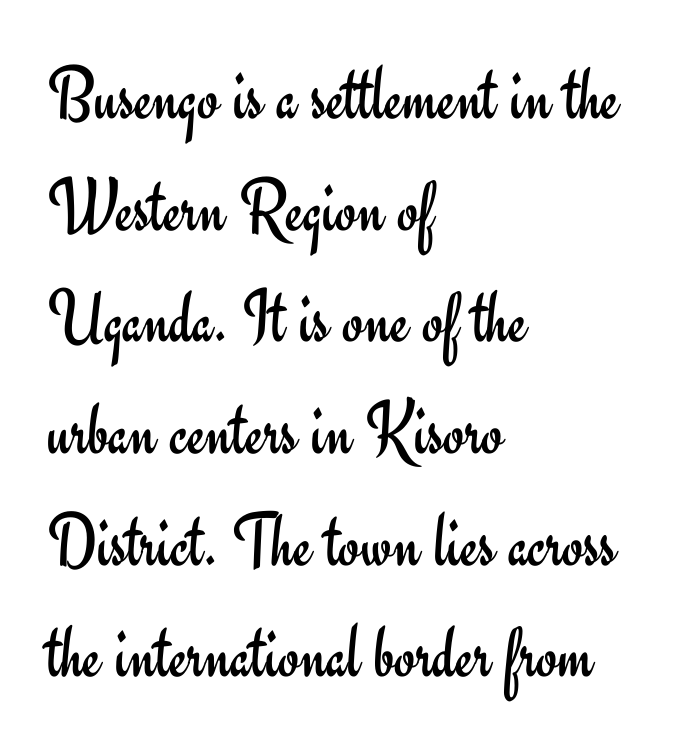
Unmarked baselines from the first word to the last. This rendering employs a face without finishing strokes, i.e., a sans-serif. The space between consecutive lines is moderate. Horizontal alignment here is leftward, the default for most running prose.
